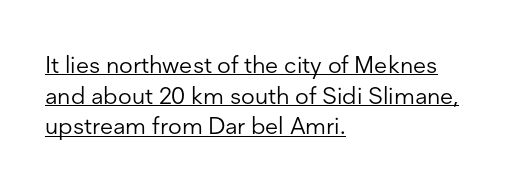
Which margin do the lines hug? The left one — the right edge is uneven. Normally led — the rows are evenly, conventionally spaced. It's the straight-up-and-down kind of type. This reads as an unemphasized weight, regular at the heaviest. Like a heading marked for emphasis, these lines bear an underscore.
